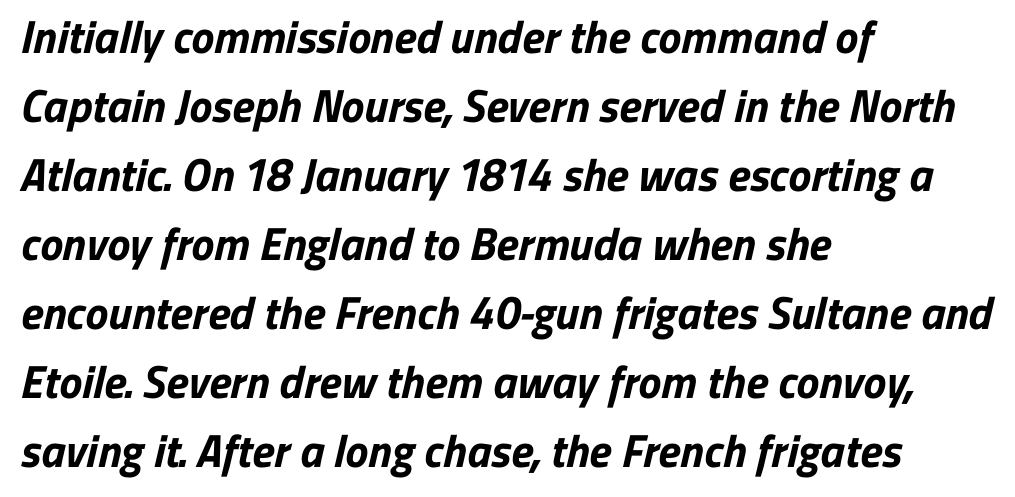
Strong, thick strokes mark this as bold type. Underlining? Definitely not there. Is this a fixed-width face? No — the glyphs have proportional, varying widths. Between one letter and the next there's only the usual sliver of space. The passage is arranged the way most books set body copy — flush left. Successive baselines arrive at the customary interval.
